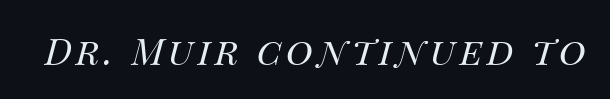
The glyphs are unaccompanied by any horizontal stroke below them. Varying glyph widths throughout — classic text-font behaviour. Letters have the restrained weight of plain body copy at most. Rendered with sloped, italic letterforms.
